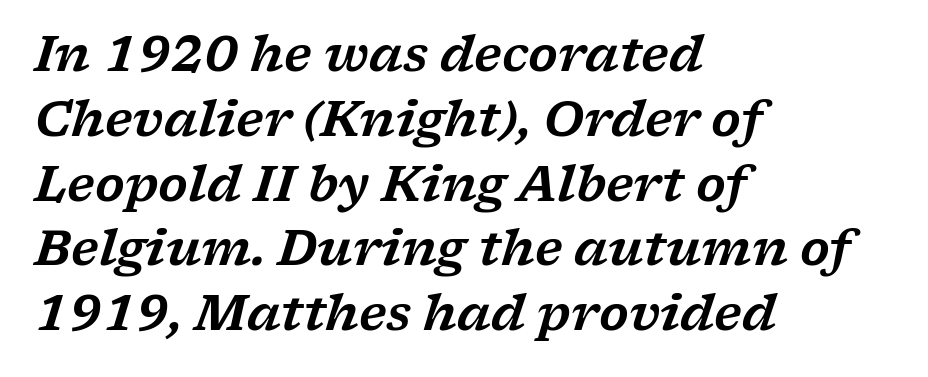
{"serif": "yes", "italic": "yes", "lean": "right", "slant_degrees": 17, "width": "wide", "stroke_contrast": "low", "x_height": "medium", "monospaced": "no", "underline": "no", "align": "left", "line_spacing": "normal", "line_spacing_ratio": 1.35, "letter_spacing": "normal", "letter_spacing_em": 0.0, "glyph_px": 48}
